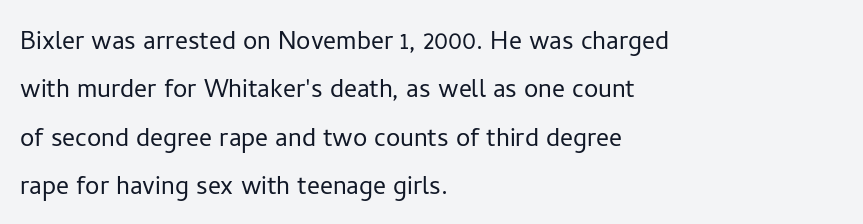
The image shows 32 px light sans-serif type, upright; set left-aligned, normal line spacing (1.51x), normal letter spacing, not underlined; low stroke contrast and a medium x-height.
